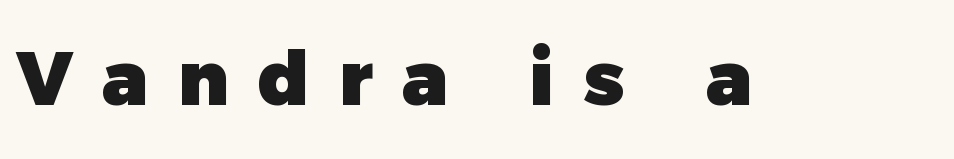
These lines have a slow, spaced-out rhythm from letter to letter. The type family on display is of the sans-serif kind. Any mark beneath the type? The region is blank. A full-strength bold gives these letters their thick strokes. Think of a printed novel: that variable character pitch is what you see here.
